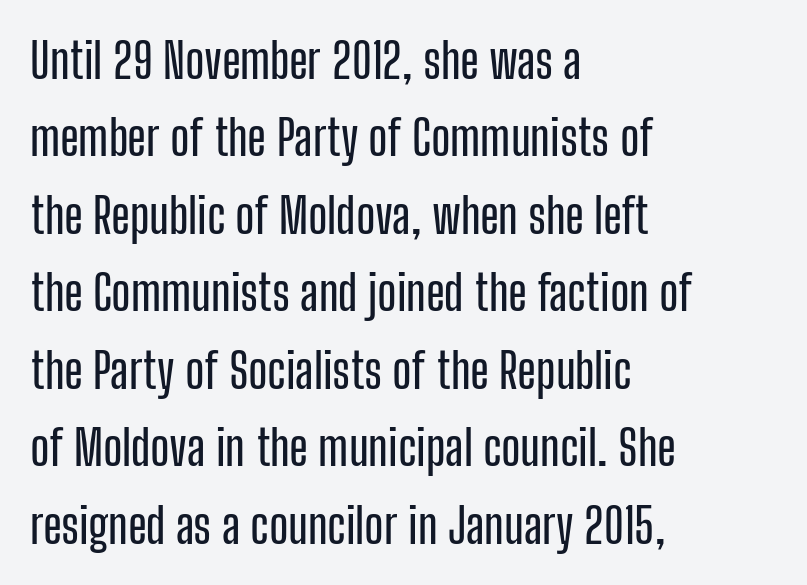
The baseline area is clear. The rendering uses natural spacing where letterforms have individual widths. No feet cap the strokes, marking this as sans-serif type. Characters follow at the spacing the type designer built in. Compared with a centered layout, this one pins lines to the left instead.
